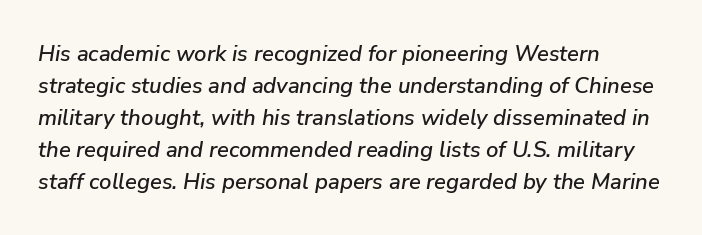
These lines sit exactly where default settings would place them. Tracking value appears to be zero — textbook default spacing. These lines are set flush left with a ragged right edge. The passage shown is not underscored anywhere. Compared with ordinary roman type, these characters are visibly tilted.
